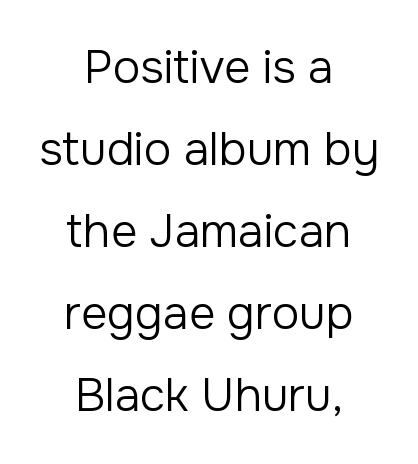
{"serif": "no", "italic": "no", "bold": "no", "weight": "regular", "width": "normal", "stroke_contrast": "low", "x_height": "medium", "monospaced": "no", "underline": "no", "align": "center", "line_spacing_ratio": 1.78, "letter_spacing": "normal", "letter_spacing_em": 0.0, "glyph_px": 46}
